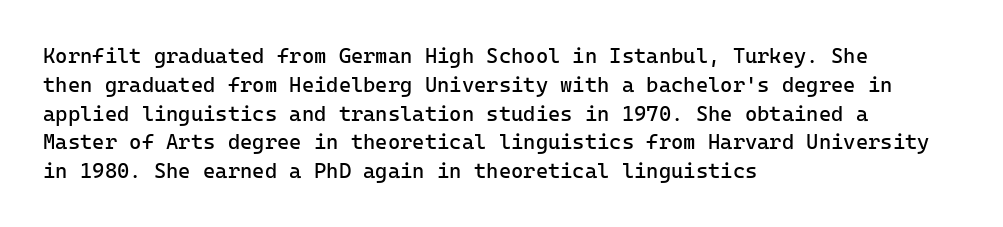
Q: Is the text bold? A: No.
Q: Is the text italic (slanted)? A: No, it is upright.
Q: Is the text underlined? A: No.
Q: How is the paragraph aligned? A: Left-aligned.
Q: Is the spacing between letters normal or unusually wide? A: Normal.
Q: Is the spacing between lines tight, normal or loose? A: Normal.
